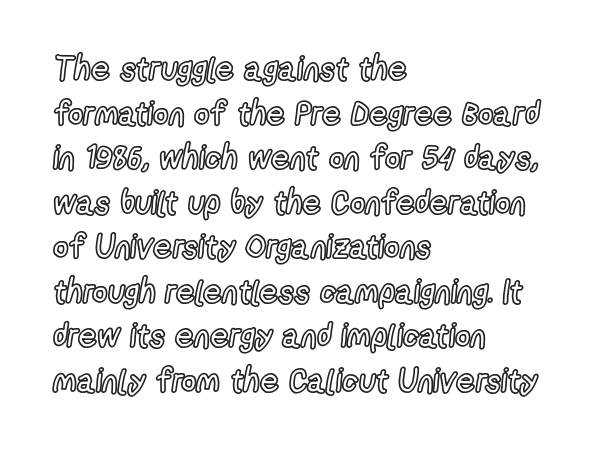
{"width": "condensed", "x_height": "medium", "monospaced": "no", "underline": "no", "align": "left", "line_spacing": "normal", "line_spacing_ratio": 1.35, "letter_spacing": "normal", "letter_spacing_em": 0.0, "glyph_px": 33}
